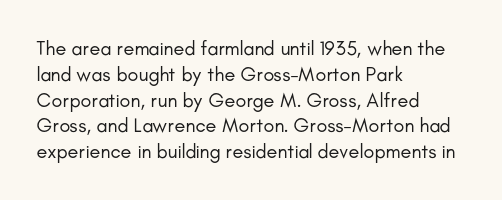
{"italic": "no", "bold": "no", "underline": "no", "align": "left", "line_spacing": "normal", "line_spacing_ratio": 1.29, "letter_spacing": "normal", "letter_spacing_em": 0.0, "glyph_px": 20}
